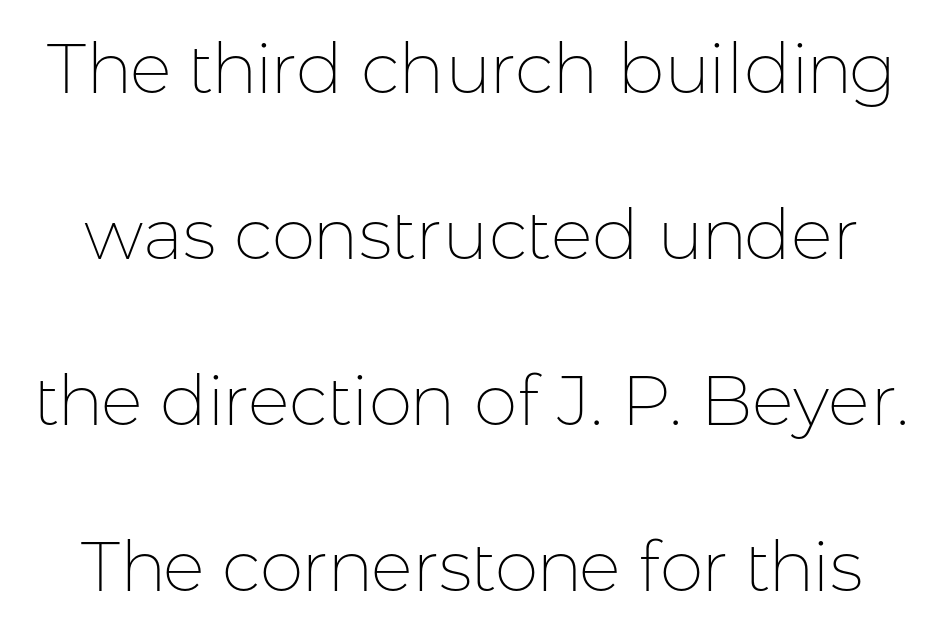
Words float on clear page, feet unadorned. A light-to-regular cut is what we see here. The rendering shows plain stroke endings on the letterforms — a sans-serif design. The designer dialed line spacing up above the default.
